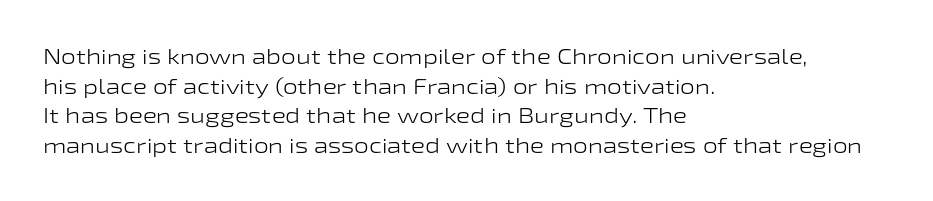
Quick note: underline off. Do the letters lean? They stand straight. The text block is weighted toward the left margin, trailing off unevenly rightward. This rendering leaves character spacing at its baseline value. Vertical spacing — default.
